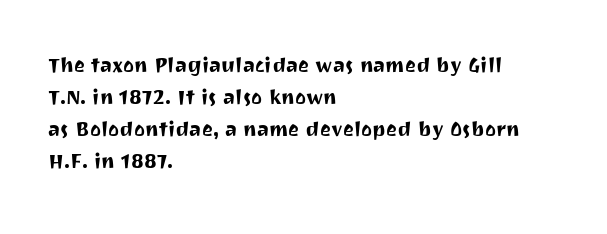
{"italic": "no", "underline": "no", "align": "left", "line_spacing_ratio": 1.23, "letter_spacing": "normal", "letter_spacing_em": 0.0, "glyph_px": 26}
